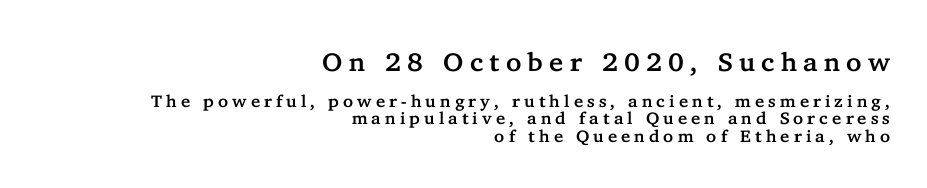
Q: Is the text italic (slanted)? A: No, it is upright.
Q: Is the text underlined? A: No.
Q: How is the paragraph aligned? A: Right-aligned.
Q: Is the spacing between letters normal or unusually wide? A: Unusually wide.
Q: Is the spacing between lines tight, normal or loose? A: Tight.
Q: Which block of text is set in a larger size, the first (top) or the second (bottom)? A: The first (top) one.
